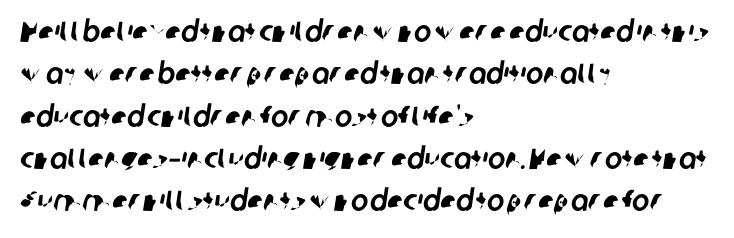
Q: Is the typeface a serif or a sans-serif typeface? A: Sans-serif.
Q: Is the text underlined? A: No.
Q: How is the paragraph aligned? A: Left-aligned.
Q: Is the spacing between letters normal or unusually wide? A: Normal.
Q: Is the spacing between lines tight, normal or loose? A: Normal.
Q: Width (condensed, normal, or wide)? A: Normal.
Q: Stroke contrast? A: Low.
Q: x-height? A: Medium.
Q: Monospaced? A: No.
